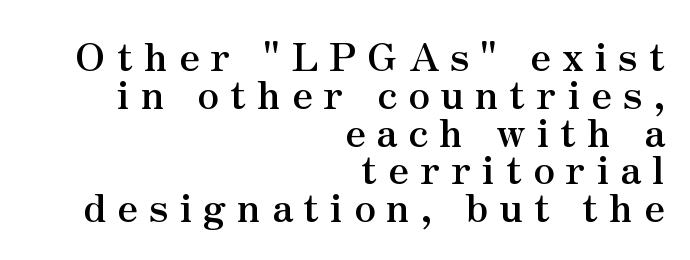
Q: Is the text bold? A: Yes.
Q: Is the text italic (slanted)? A: No, it is upright.
Q: Is the typeface a serif or a sans-serif typeface? A: Serif.
Q: Is the text underlined? A: No.
Q: How is the paragraph aligned? A: Right-aligned.
Q: Is the spacing between letters normal or unusually wide? A: Unusually wide.
Q: Is the spacing between lines tight, normal or loose? A: Tight.
Q: Width (condensed, normal, or wide)? A: Normal.
Q: Stroke contrast? A: Medium.
Q: x-height? A: Small.
Q: Monospaced? A: No.
